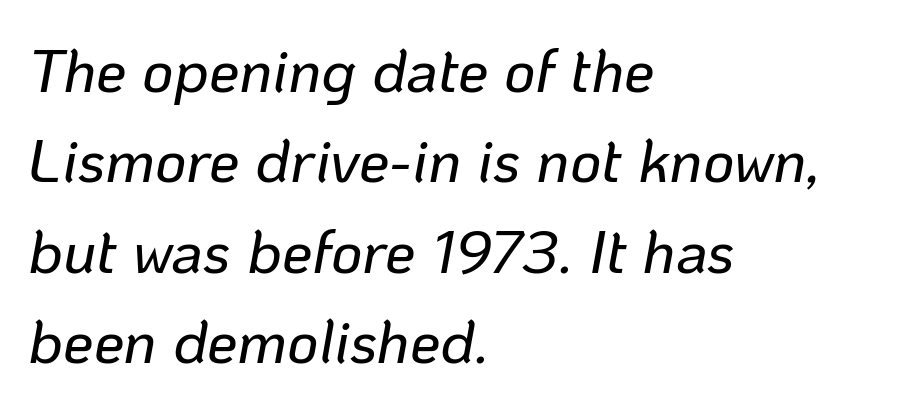
{"italic": "yes", "lean": "right", "slant_degrees": 10, "width": "normal", "stroke_contrast": "low", "x_height": "medium", "monospaced": "no", "underline": "no", "align": "left", "line_spacing": "normal", "line_spacing_ratio": 1.48, "letter_spacing": "normal", "letter_spacing_em": 0.0, "glyph_px": 61}
